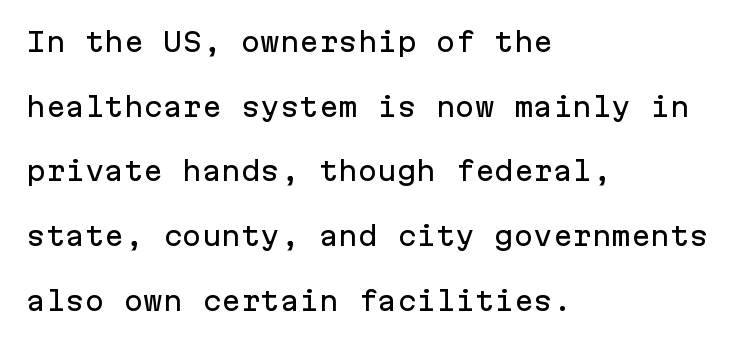
Q: Is the text italic (slanted)? A: No, it is upright.
Q: Is the text underlined? A: No.
Q: How is the paragraph aligned? A: Left-aligned.
Q: Is the spacing between letters normal or unusually wide? A: Normal.
Q: Is the spacing between lines tight, normal or loose? A: Loose.
